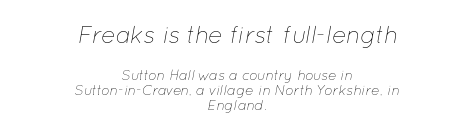
Notice how the passage keeps no hard edge, just a central spine. Tightly led — the rows are bunched. This layout puts the oversized block above and the modest block below. Tall strokes in this sample are angled rather than plumb. Weight: in the light-to-regular range. Descenders hang freely into open space.
